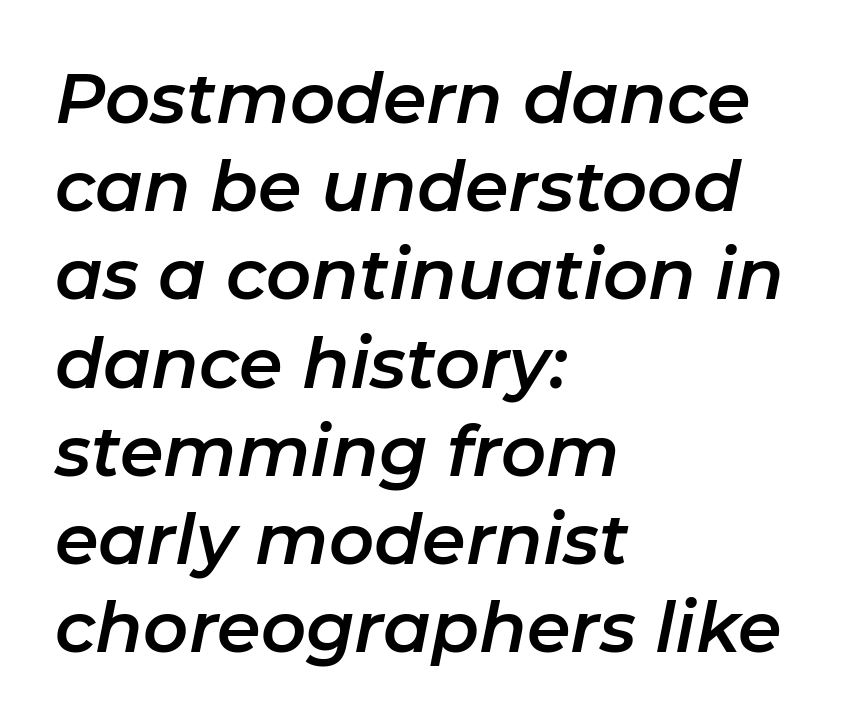
The image shows 70 px text type, italic (leaning right); set left-aligned, normal line spacing (1.26x), normal letter spacing, not underlined; low stroke contrast and a medium x-height.
